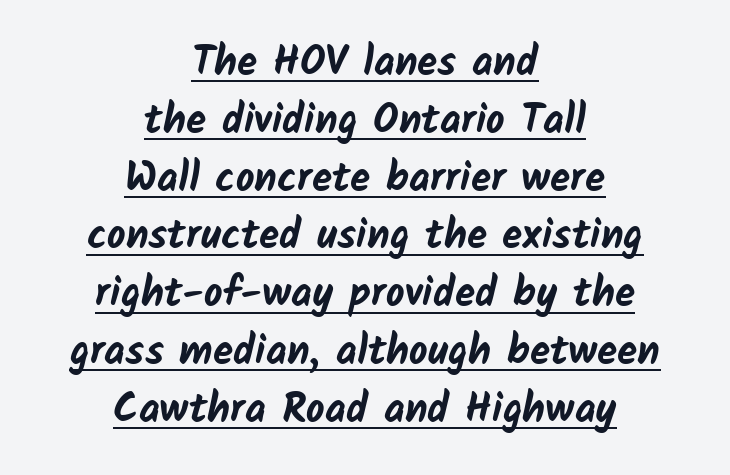
Q: Is the text bold? A: Yes.
Q: Is the typeface a serif or a sans-serif typeface? A: Sans-serif.
Q: Is the text underlined? A: Yes.
Q: How is the paragraph aligned? A: Centered.
Q: Is the spacing between letters normal or unusually wide? A: Normal.
Q: Is the spacing between lines tight, normal or loose? A: Normal.
Q: Width (condensed, normal, or wide)? A: Normal.
Q: Stroke contrast? A: Low.
Q: x-height? A: Medium.
Q: Monospaced? A: No.
